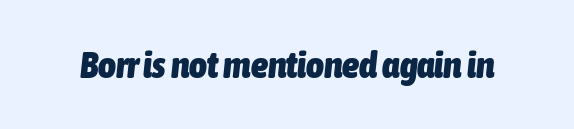
Italic? Definitely — the glyphs are oblique. Each letter keeps its own natural width here, so spacing adapts to shape. A typesetter would call this zero additional tracking. Look at the stroke-to-counter ratio: heavy, a bold.
